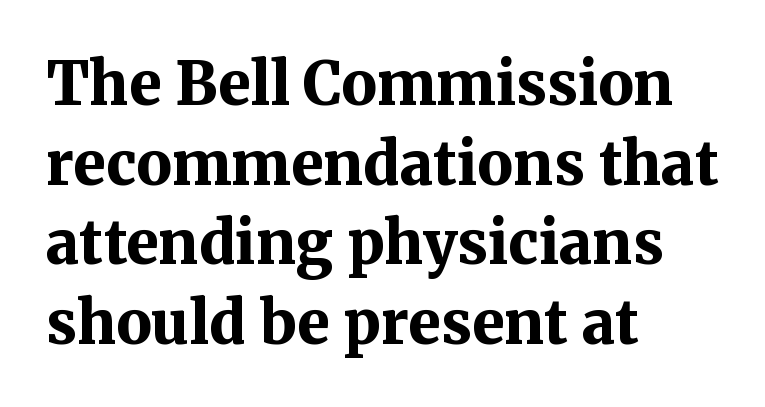
Q: Is the text bold? A: Yes.
Q: Is the text italic (slanted)? A: No, it is upright.
Q: Is the typeface a serif or a sans-serif typeface? A: Serif.
Q: Is the text underlined? A: No.
Q: How is the paragraph aligned? A: Left-aligned.
Q: Is the spacing between letters normal or unusually wide? A: Normal.
Q: Is the spacing between lines tight, normal or loose? A: Normal.
Q: Width (condensed, normal, or wide)? A: Normal.
Q: Stroke contrast? A: Medium.
Q: x-height? A: Medium.
Q: Monospaced? A: No.
